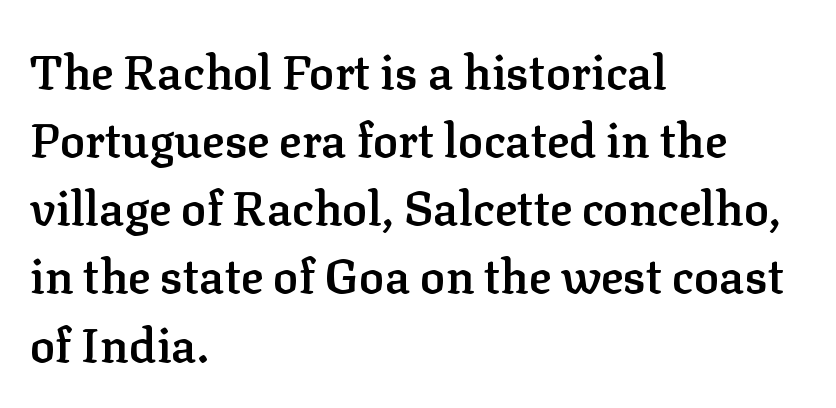
Its strokes are somewhat broadened, the hallmark of semibold type. Each letter keeps its own natural width here, so spacing adapts to shape. Horizontal bands of white between lines are of average thickness. The letters stand upright; this is a roman face. Clear beneath every line of the passage.
